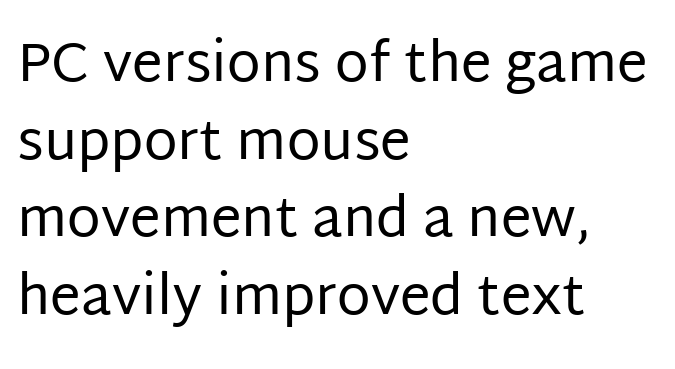
Q: Is the text bold? A: No.
Q: Is the text italic (slanted)? A: No, it is upright.
Q: Is the typeface a serif or a sans-serif typeface? A: Sans-serif.
Q: Is the text underlined? A: No.
Q: How is the paragraph aligned? A: Left-aligned.
Q: Is the spacing between letters normal or unusually wide? A: Normal.
Q: Is the spacing between lines tight, normal or loose? A: Normal.
Q: Width (condensed, normal, or wide)? A: Normal.
Q: Stroke contrast? A: Low.
Q: x-height? A: Large.
Q: Monospaced? A: No.
